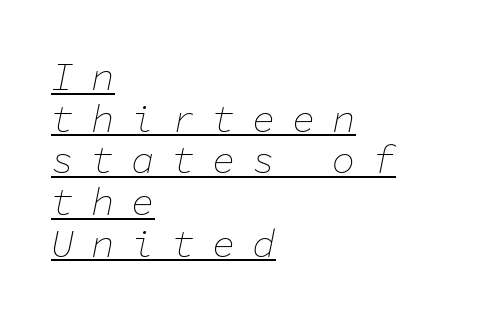
Q: Is the text bold? A: No.
Q: Is the text italic (slanted)? A: Yes, it leans right by about 11 degrees.
Q: Is the text underlined? A: Yes.
Q: How is the paragraph aligned? A: Left-aligned.
Q: Is the spacing between letters normal or unusually wide? A: Unusually wide.
Q: Is the spacing between lines tight, normal or loose? A: Tight.
Q: Width (condensed, normal, or wide)? A: Normal.
Q: Stroke contrast? A: Low.
Q: x-height? A: Medium.
Q: Monospaced? A: Yes.
